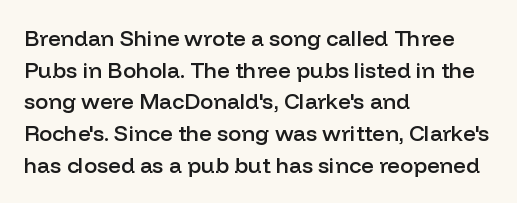
The passage shown stacks its lines at a standard gap. Beneath every word, the page is bare. The compositor pushed each line to the left boundary. Tall strokes in this sample are plumb rather than angled.
